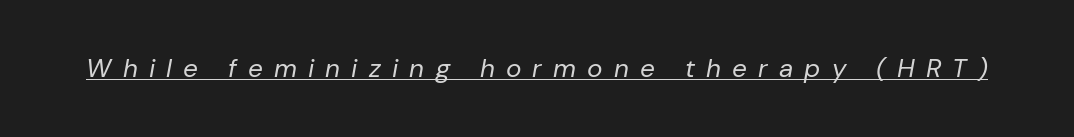
The image shows 26 px text type, italic (leaning right); set unusually wide letter spacing (+0.43 em), underlined.
